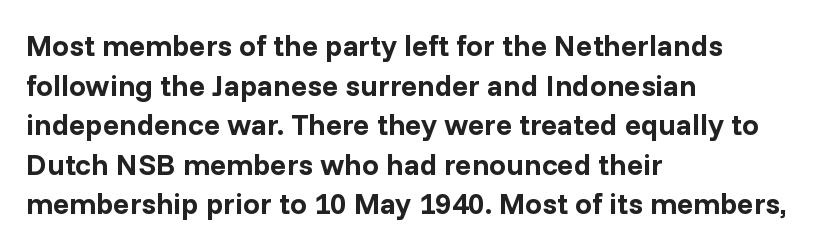
Q: Is the text bold? A: Yes.
Q: Is the text italic (slanted)? A: No, it is upright.
Q: Is the typeface a serif or a sans-serif typeface? A: Sans-serif.
Q: Is the text underlined? A: No.
Q: How is the paragraph aligned? A: Left-aligned.
Q: Is the spacing between letters normal or unusually wide? A: Normal.
Q: Is the spacing between lines tight, normal or loose? A: Normal.
Q: Width (condensed, normal, or wide)? A: Normal.
Q: Stroke contrast? A: Low.
Q: x-height? A: Medium.
Q: Monospaced? A: No.
